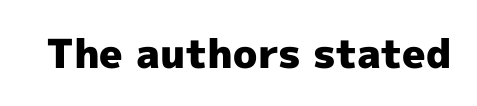
Q: Is the text bold? A: Yes.
Q: Is the text italic (slanted)? A: No, it is upright.
Q: Is the typeface a serif or a sans-serif typeface? A: Sans-serif.
Q: Is the text underlined? A: No.
Q: Is the spacing between letters normal or unusually wide? A: Normal.
Q: Width (condensed, normal, or wide)? A: Normal.
Q: x-height? A: Medium.
Q: Monospaced? A: No.
